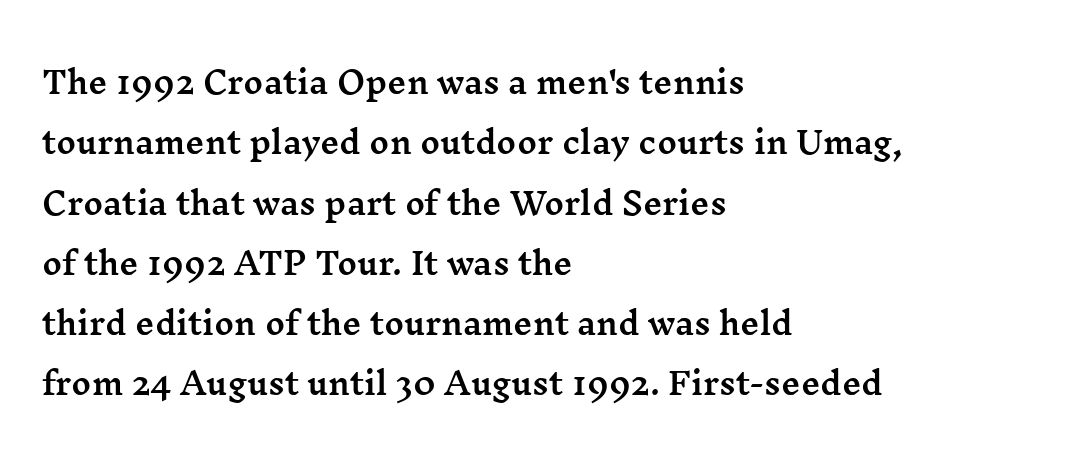
Q: Is the text italic (slanted)? A: No, it is upright.
Q: Is the typeface a serif or a sans-serif typeface? A: Serif.
Q: Is the text underlined? A: No.
Q: How is the paragraph aligned? A: Left-aligned.
Q: Is the spacing between letters normal or unusually wide? A: Normal.
Q: Is the spacing between lines tight, normal or loose? A: Loose.
Q: Width (condensed, normal, or wide)? A: Wide.
Q: Stroke contrast? A: Medium.
Q: x-height? A: Medium.
Q: Monospaced? A: No.
